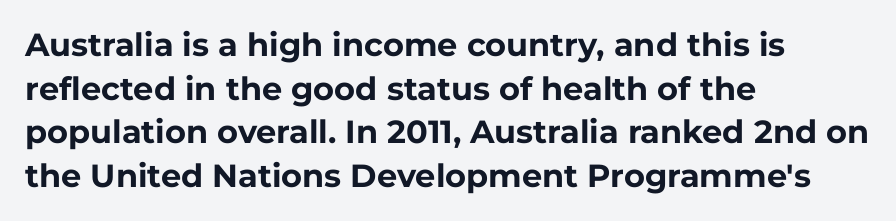
{"serif": "no", "italic": "no", "bold": "yes", "weight": "bold", "width": "normal", "stroke_contrast": "low", "x_height": "medium", "monospaced": "no", "underline": "no", "align": "left", "line_spacing": "normal", "line_spacing_ratio": 1.36, "letter_spacing": "normal", "letter_spacing_em": 0.0, "glyph_px": 32}
